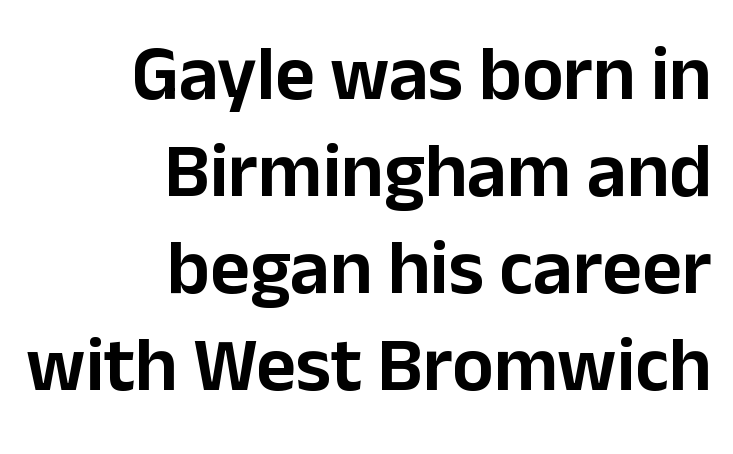
Q: Is the text italic (slanted)? A: No, it is upright.
Q: Is the typeface a serif or a sans-serif typeface? A: Sans-serif.
Q: Is the text underlined? A: No.
Q: How is the paragraph aligned? A: Right-aligned.
Q: Is the spacing between letters normal or unusually wide? A: Normal.
Q: Is the spacing between lines tight, normal or loose? A: Normal.
Q: Width (condensed, normal, or wide)? A: Normal.
Q: Stroke contrast? A: Low.
Q: x-height? A: Medium.
Q: Monospaced? A: No.
